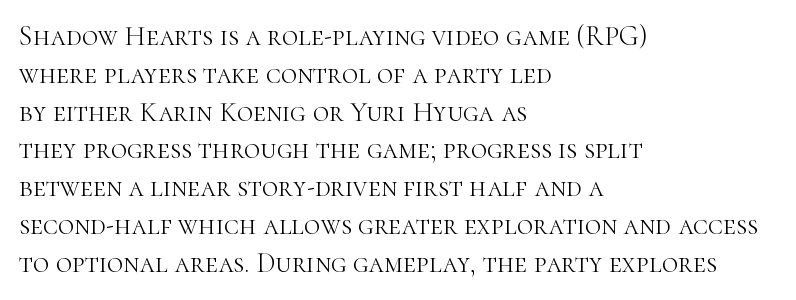
Q: Is the text bold? A: No.
Q: Is the text italic (slanted)? A: No, it is upright.
Q: Is the typeface a serif or a sans-serif typeface? A: Serif.
Q: Is the text underlined? A: No.
Q: How is the paragraph aligned? A: Left-aligned.
Q: Is the spacing between letters normal or unusually wide? A: Normal.
Q: Is the spacing between lines tight, normal or loose? A: Normal.
Q: Width (condensed, normal, or wide)? A: Normal.
Q: Stroke contrast? A: High.
Q: x-height? A: Medium.
Q: Monospaced? A: No.
